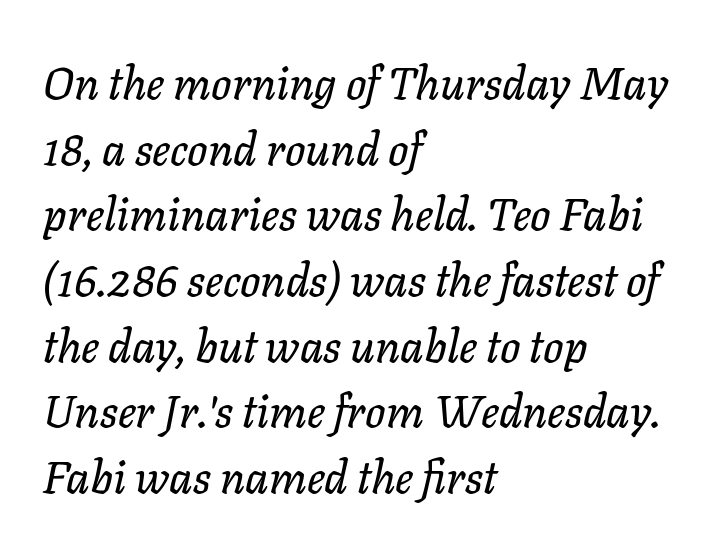
Each line starts at the same left margin while the right side varies. A typesetter would mark this as italic. You could not count columns in this text — the font is proportionally spaced. The rows are spaced the way most documents space them. You could call the tracking neutral — neither tight nor loose.
